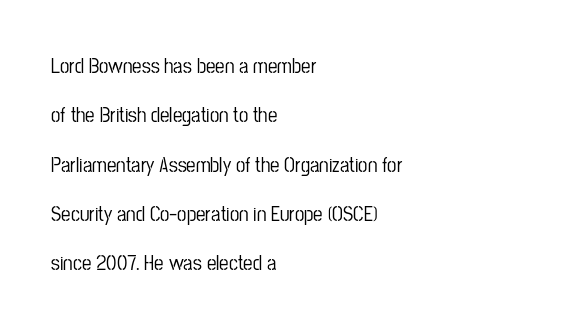
The image shows 21 px text type, upright; set left-aligned, loose line spacing (2.35x), normal letter spacing, not underlined.
